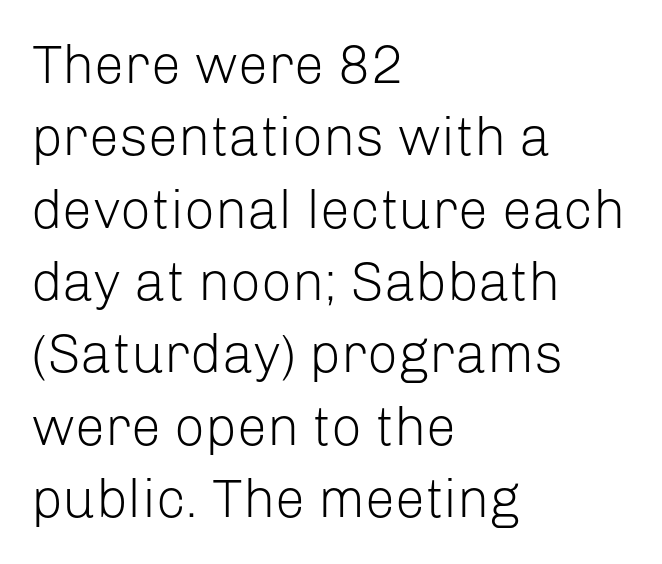
The image shows 54 px light sans-serif type, upright; set left-aligned, normal line spacing (1.34x), normal letter spacing, not underlined; low stroke contrast and a medium x-height.
